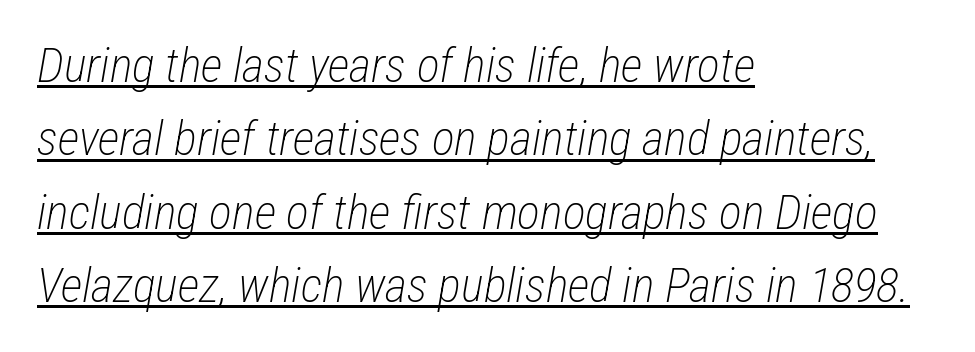
Q: Is the text bold? A: No.
Q: Is the text italic (slanted)? A: Yes, it leans right by about 12 degrees.
Q: Is the text underlined? A: Yes.
Q: How is the paragraph aligned? A: Left-aligned.
Q: Is the spacing between letters normal or unusually wide? A: Normal.
Q: Is the spacing between lines tight, normal or loose? A: Normal.
Q: Width (condensed, normal, or wide)? A: Condensed.
Q: Stroke contrast? A: Low.
Q: x-height? A: Medium.
Q: Monospaced? A: No.
